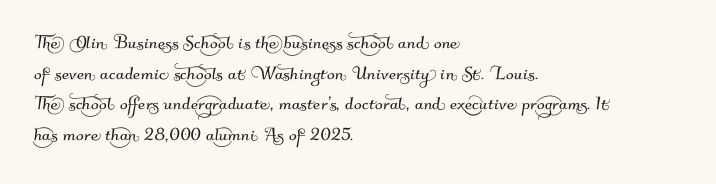
Just letters on the line, the space beneath them empty. Horizontal bands of white between lines are of average thickness. The paragraph shown leans on its left margin. The gaps between neighbouring characters are ordinary and unremarkable.
